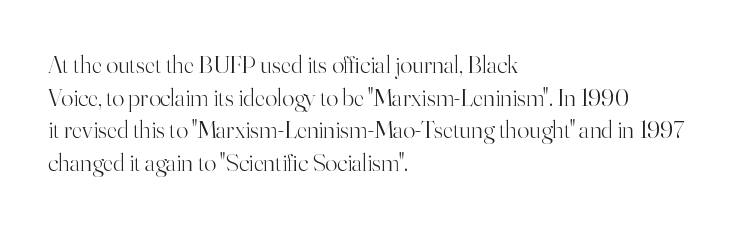
Q: Is the text bold? A: No.
Q: Is the text italic (slanted)? A: No, it is upright.
Q: Is the text underlined? A: No.
Q: How is the paragraph aligned? A: Left-aligned.
Q: Is the spacing between letters normal or unusually wide? A: Normal.
Q: Is the spacing between lines tight, normal or loose? A: Normal.
